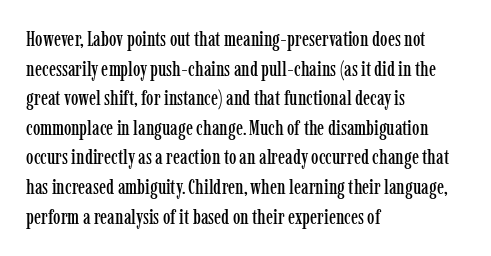
The image shows 21 px text type, upright; set left-aligned, normal line spacing (1.41x), normal letter spacing, not underlined.
